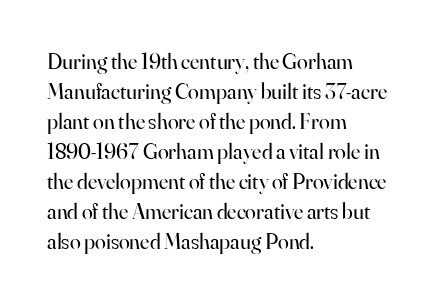
{"italic": "no", "bold": "no", "underline": "no", "align": "left", "line_spacing": "normal", "line_spacing_ratio": 1.36, "letter_spacing": "normal", "letter_spacing_em": 0.0, "glyph_px": 22}
